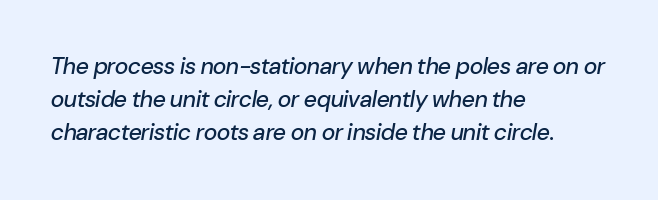
Q: Is the text italic (slanted)? A: Yes, it leans right by about 10 degrees.
Q: Is the text underlined? A: No.
Q: How is the paragraph aligned? A: Left-aligned.
Q: Is the spacing between letters normal or unusually wide? A: Normal.
Q: Is the spacing between lines tight, normal or loose? A: Normal.
